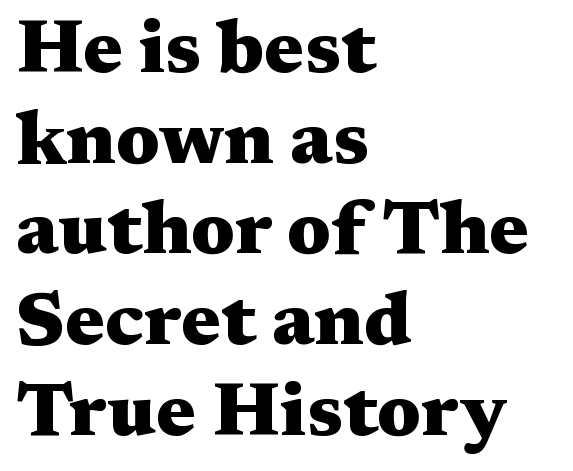
Q: Is the text bold? A: Yes.
Q: Is the text italic (slanted)? A: No, it is upright.
Q: Is the typeface a serif or a sans-serif typeface? A: Serif.
Q: Is the text underlined? A: No.
Q: How is the paragraph aligned? A: Left-aligned.
Q: Is the spacing between letters normal or unusually wide? A: Normal.
Q: Width (condensed, normal, or wide)? A: Wide.
Q: Stroke contrast? A: Medium.
Q: x-height? A: Medium.
Q: Monospaced? A: No.
